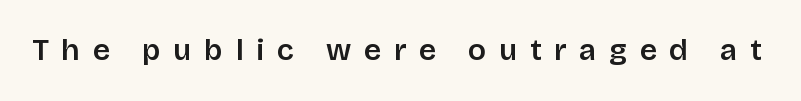
The rendering uses natural spacing where letterforms have individual widths. Check under the words: just untouched page. Quick note: not italic, upright. The designer went with a sans here, leaving each stem footless.
